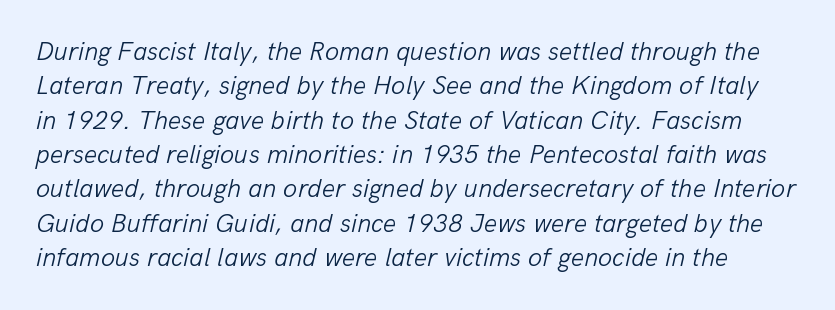
The image shows 26 px text type, italic (leaning right); set normal line spacing (1.32x), normal letter spacing, not underlined.
